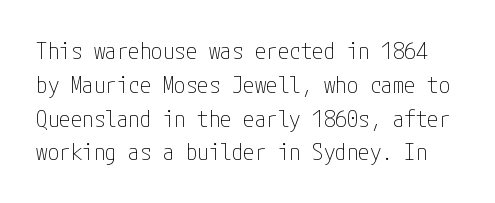
{"italic": "no", "bold": "no", "underline": "no", "line_spacing": "normal", "line_spacing_ratio": 1.47, "letter_spacing": "normal", "letter_spacing_em": 0.0, "glyph_px": 23}
